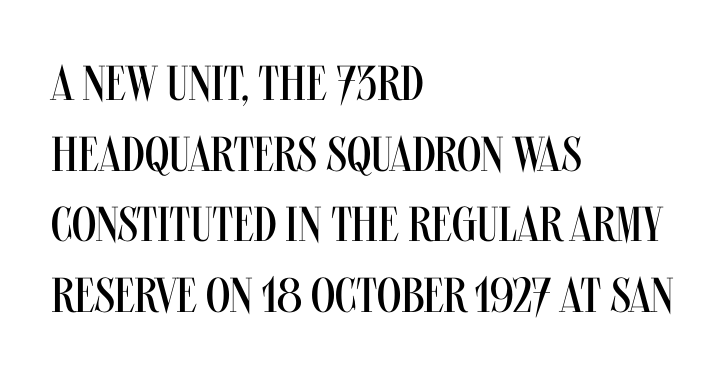
The image shows 49 px regular-weight, condensed sans-serif type, upright; set left-aligned, normal line spacing (1.44x), normal letter spacing, not underlined; medium stroke contrast and a large x-height.
